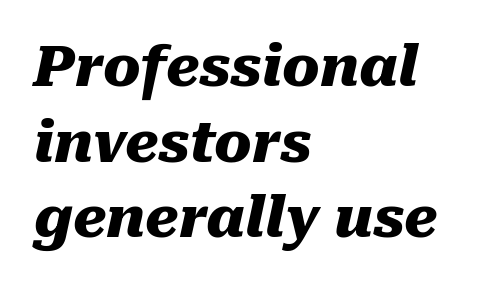
{"italic": "yes", "lean": "right", "slant_degrees": 10, "bold": "yes", "weight": "heavy", "width": "normal", "stroke_contrast": "medium", "x_height": "medium", "monospaced": "no", "underline": "no", "align": "left", "line_spacing": "normal", "line_spacing_ratio": 1.35, "letter_spacing": "normal", "letter_spacing_em": 0.0, "glyph_px": 56}
